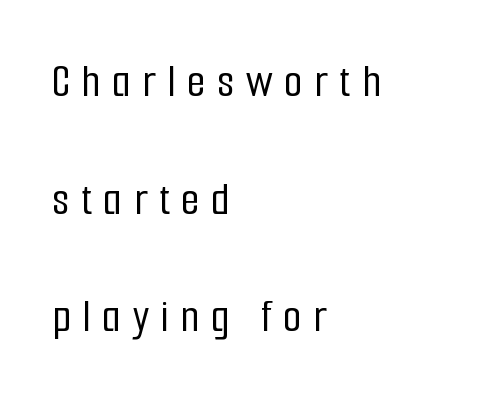
{"serif": "no", "italic": "no", "width": "condensed", "stroke_contrast": "low", "x_height": "medium", "monospaced": "no", "underline": "no", "align": "left", "line_spacing": "loose", "line_spacing_ratio": 2.45, "letter_spacing": "wide", "letter_spacing_em": 0.24, "glyph_px": 48}
